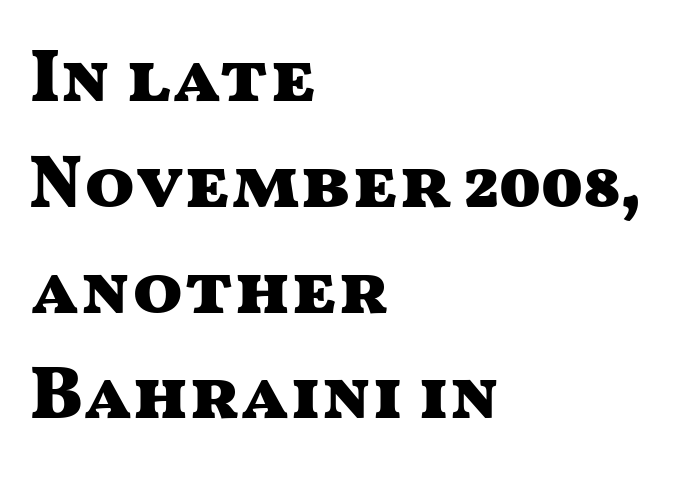
Anything drawn beneath the words? Only blank space. If you drew a ruler down the left edge, every line would touch it. The face used here is proportionally spaced, like ordinary book or web type. This sample uses an upright cut, with every glyph sitting square on the baseline. The space between consecutive lines is moderate. This sample uses plain, unmodified letter spacing.
